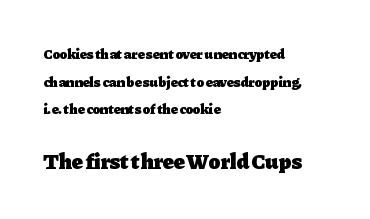
{"italic": "no", "bold": "yes", "underline": "no", "align": "left", "line_spacing": "loose", "line_spacing_ratio": 1.98, "letter_spacing": "normal", "letter_spacing_em": 0.0, "larger_block": "second", "size_ratio": 1.57, "glyph_px": 22}
